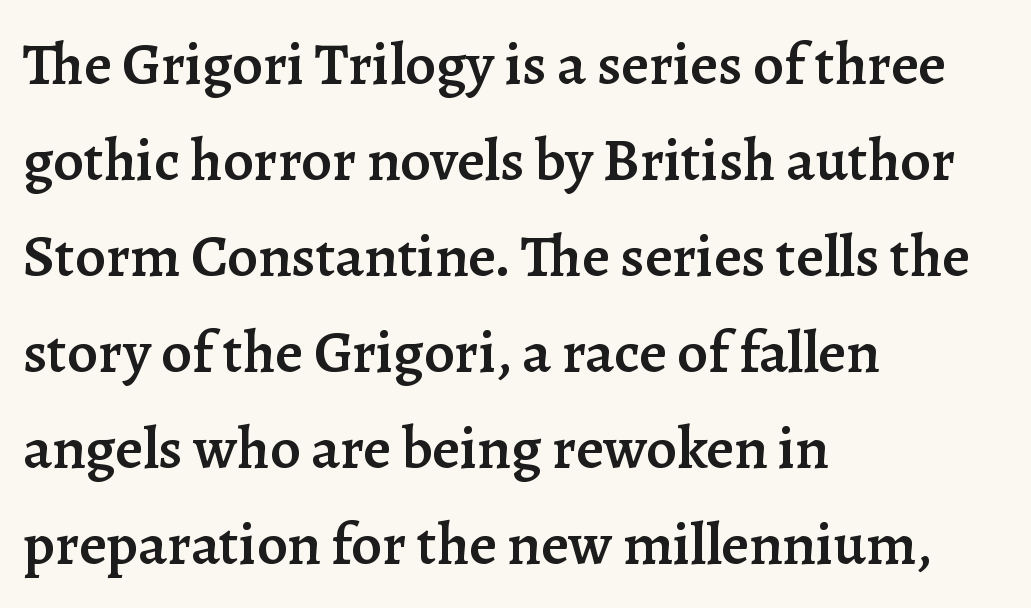
The image shows 60 px semibold serif type, upright; set left-aligned, normal line spacing (1.6x), normal letter spacing, not underlined; low stroke contrast and a medium x-height.
